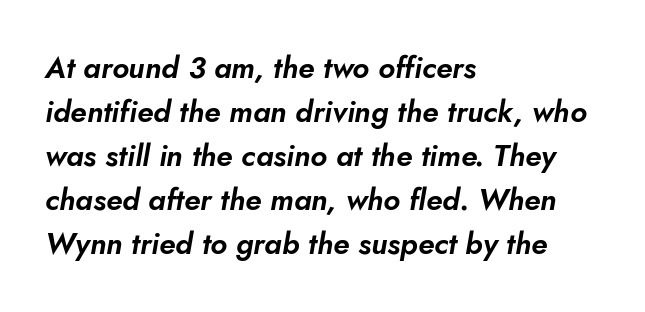
The image shows 30 px text type, italic (leaning right); set left-aligned, normal line spacing (1.47x), normal letter spacing, not underlined; low stroke contrast and a small x-height.
